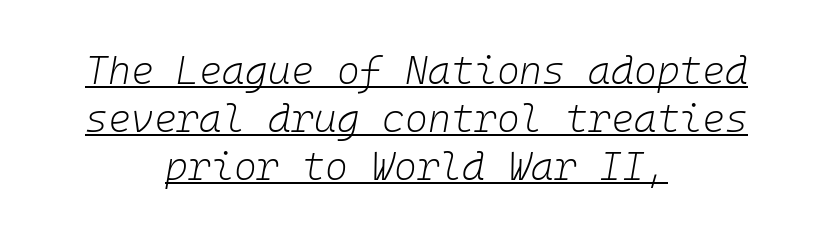
Q: Is the text bold? A: No.
Q: Is the text italic (slanted)? A: Yes, it leans right by about 10 degrees.
Q: Is the text underlined? A: Yes.
Q: How is the paragraph aligned? A: Centered.
Q: Is the spacing between letters normal or unusually wide? A: Normal.
Q: Width (condensed, normal, or wide)? A: Normal.
Q: Stroke contrast? A: Low.
Q: x-height? A: Medium.
Q: Monospaced? A: Yes.
